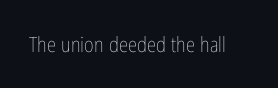
The passage shown is not underscored anywhere. The font's upright variant was chosen for this text. Stems here are at most as thick as an everyday book face. Observe the ordinary spacing: letters are neighbours, not strangers.
